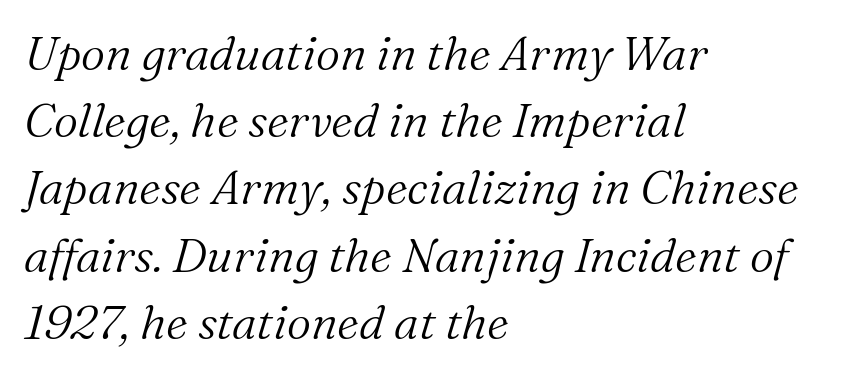
{"serif": "yes", "italic": "yes", "lean": "right", "slant_degrees": 16, "bold": "no", "weight": "light", "width": "normal", "stroke_contrast": "medium", "x_height": "medium", "monospaced": "no", "underline": "no", "align": "left", "line_spacing": "normal", "line_spacing_ratio": 1.43, "letter_spacing": "normal", "letter_spacing_em": 0.0, "glyph_px": 47}
